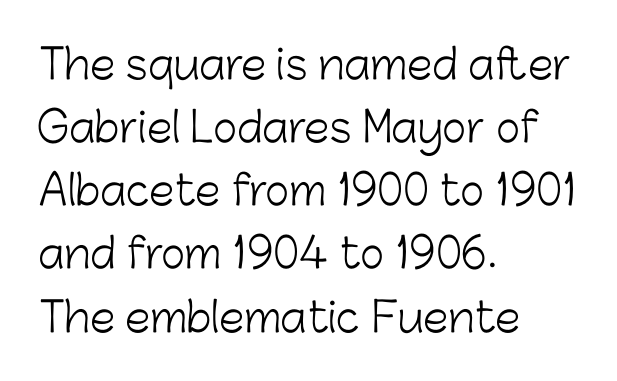
Nobody touched the tracking dial on this one. You could not count columns in this text — the font is proportionally spaced. The letters stand upright; this is a roman face. These lines are composed in type without serifs. The lines in this sample share a left origin and differ only in where they stop. One glance says typical: line gaps are just what's usual.
